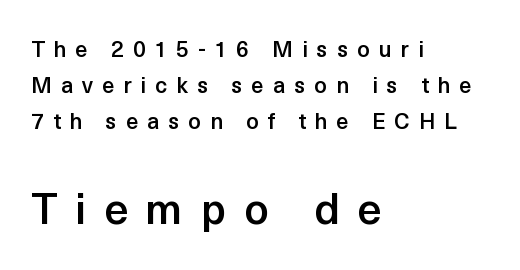
The image shows 43 px semibold sans-serif type, upright; set left-aligned, normal line spacing (1.63x), unusually wide letter spacing (+0.41 em), not underlined; the second (bottom) block is 1.95x larger; a medium x-height.
